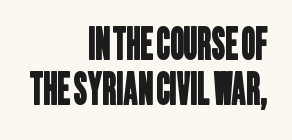
The image shows 43 px condensed sans-serif type; set right-aligned, tight line spacing (1.05x), normal letter spacing, not underlined; low stroke contrast and a large x-height.
